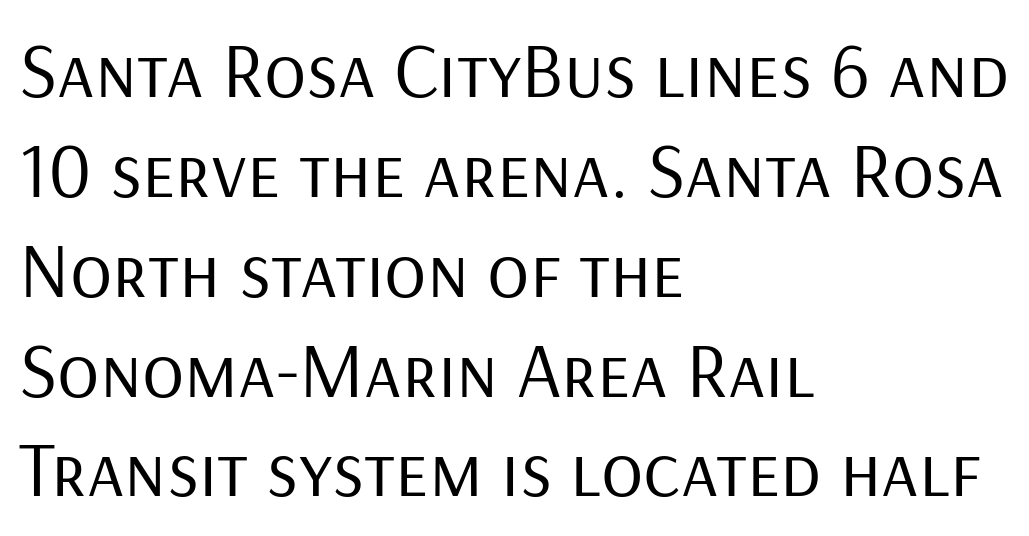
The image shows 78 px regular-weight sans-serif type, upright; set left-aligned, normal line spacing (1.28x), normal letter spacing, not underlined; low stroke contrast and a medium x-height.
